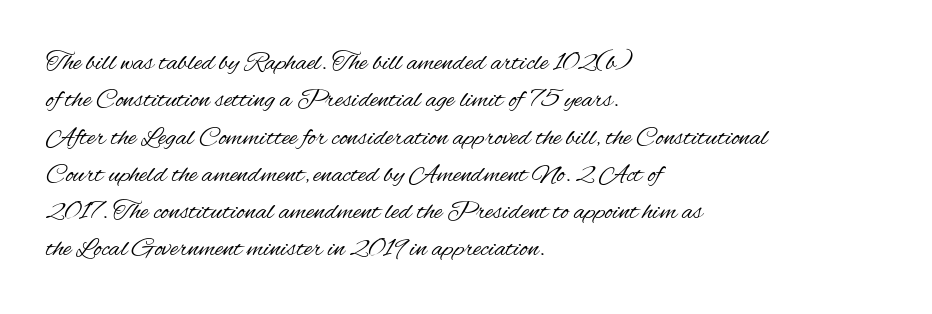
The image shows 27 px text type; set left-aligned, normal line spacing (1.38x), normal letter spacing, not underlined.
